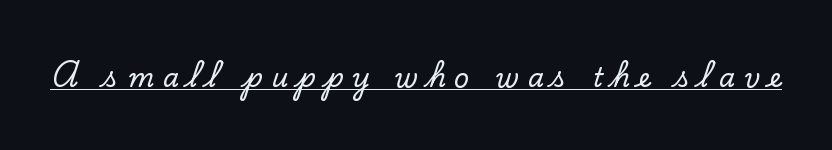
The image shows 26 px text type; set unusually wide letter spacing (+0.35 em), underlined.
